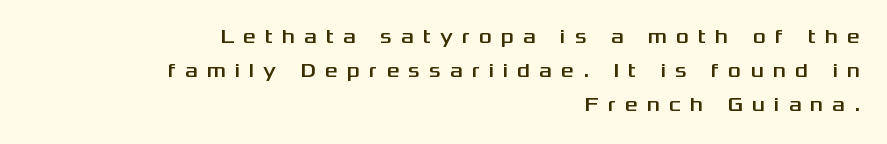
The image shows 20 px text type, upright; set right-aligned, line spacing 1.71x, unusually wide letter spacing (+0.45 em), not underlined.
